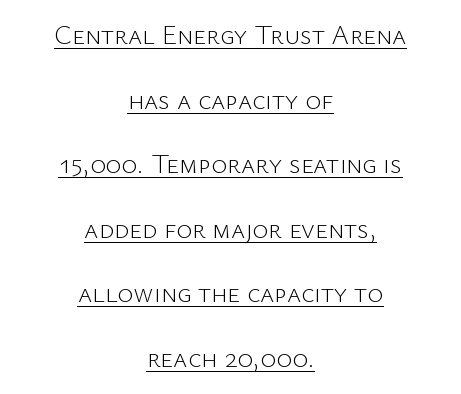
The letters look calm and open, with moderate or lighter stems. Do the letters lean? They stand straight. Visually the block forms a symmetrical silhouette, jagged on both flanks. Compared with typical paragraphs, the rows here are farther apart.
